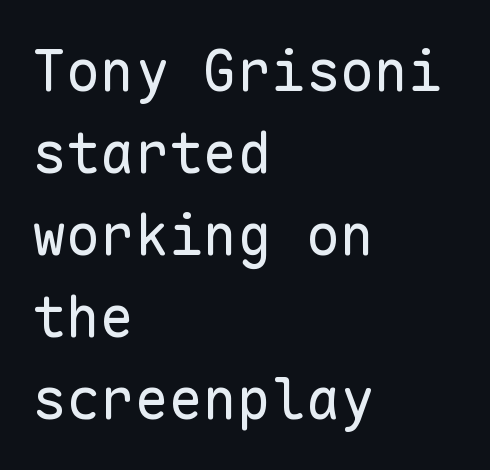
The type sits square on the baseline with zero lean. The letterforms sit at book weight or below. No feet cap the strokes, marking this as sans-serif type. Between one letter and the next there's only the usual sliver of space. What's the leading like? Ordinary, nothing unusual. Each letter, wide or thin by design, is forced into the same width here.
